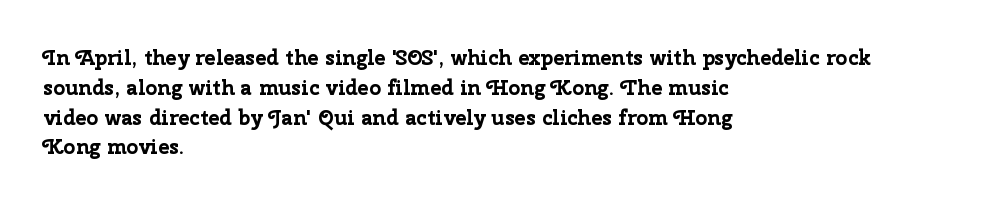
{"italic": "no", "bold": "yes", "underline": "no", "align": "left", "line_spacing": "normal", "line_spacing_ratio": 1.42, "letter_spacing": "normal", "letter_spacing_em": 0.0, "glyph_px": 21}
